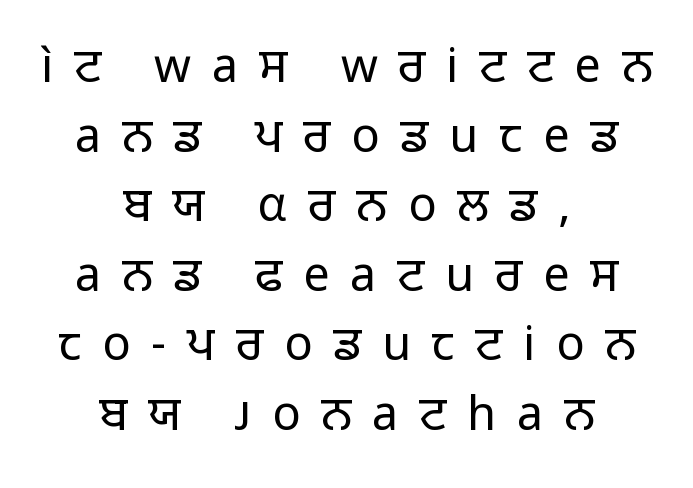
The image shows 47 px regular-weight sans-serif type, upright; set centered, normal line spacing (1.48x), unusually wide letter spacing (+0.44 em), not underlined; low stroke contrast and a medium x-height.
